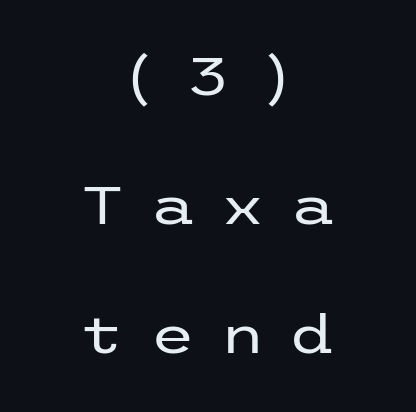
Q: Is the text bold? A: No.
Q: Is the text italic (slanted)? A: No, it is upright.
Q: Is the typeface a serif or a sans-serif typeface? A: Sans-serif.
Q: Is the text underlined? A: No.
Q: How is the paragraph aligned? A: Centered.
Q: Is the spacing between letters normal or unusually wide? A: Unusually wide.
Q: Is the spacing between lines tight, normal or loose? A: Loose.
Q: Width (condensed, normal, or wide)? A: Wide.
Q: Stroke contrast? A: Low.
Q: x-height? A: Medium.
